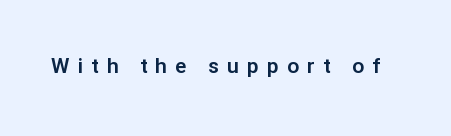
The image shows 21 px text type, upright; set unusually wide letter spacing (+0.39 em), not underlined.
